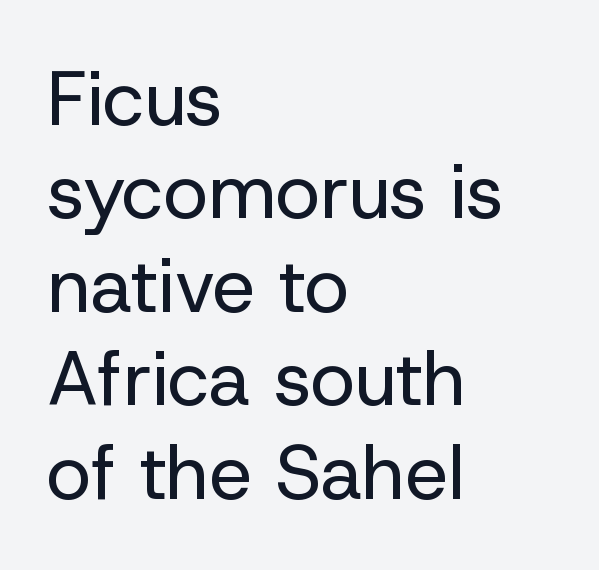
Q: Is the text bold? A: No.
Q: Is the text italic (slanted)? A: No, it is upright.
Q: Is the typeface a serif or a sans-serif typeface? A: Sans-serif.
Q: Is the text underlined? A: No.
Q: How is the paragraph aligned? A: Left-aligned.
Q: Is the spacing between letters normal or unusually wide? A: Normal.
Q: Width (condensed, normal, or wide)? A: Normal.
Q: Stroke contrast? A: Low.
Q: x-height? A: Medium.
Q: Monospaced? A: No.
